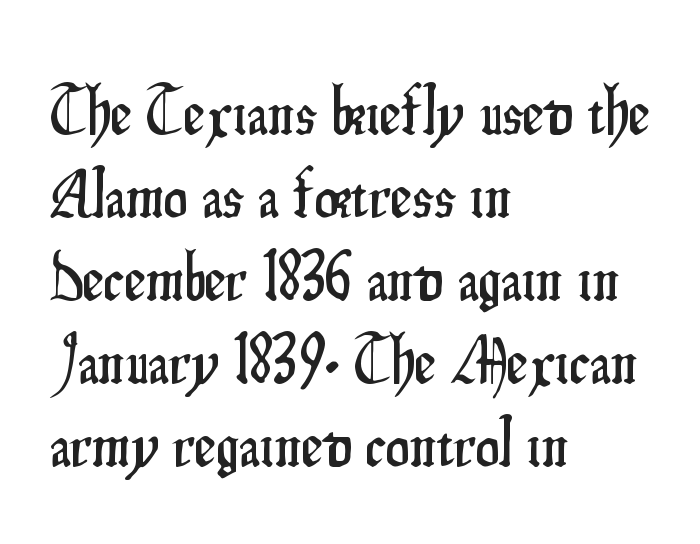
Reading down the block, your eye returns to a fixed left position each line. The designer went with a sans here, leaving each stem footless. Quick note: underline off. It's the straight-up-and-down kind of type.
